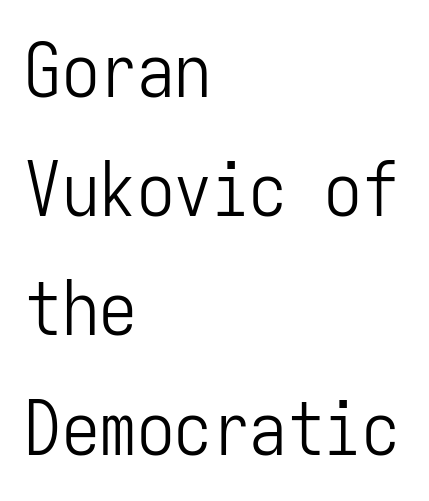
The image shows 75 px light, condensed sans-serif type, upright, monospaced; set left-aligned, normal line spacing (1.59x), normal letter spacing, not underlined; low stroke contrast and a medium x-height.
